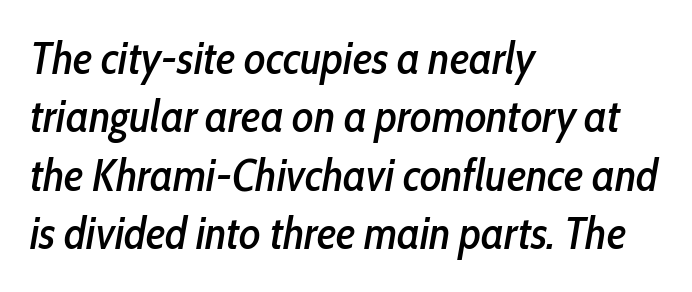
Q: Is the text italic (slanted)? A: Yes, it leans right by about 10 degrees.
Q: Is the text underlined? A: No.
Q: How is the paragraph aligned? A: Left-aligned.
Q: Is the spacing between letters normal or unusually wide? A: Normal.
Q: Is the spacing between lines tight, normal or loose? A: Normal.
Q: Width (condensed, normal, or wide)? A: Condensed.
Q: Stroke contrast? A: Low.
Q: x-height? A: Medium.
Q: Monospaced? A: No.
